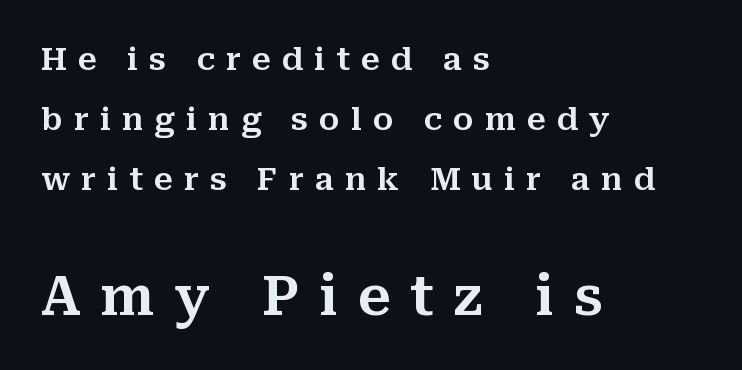
If you measured baseline to baseline, you'd find a long distance. Larger block? The one below; the one above is distinctly smaller. The face used here is seriffed, in the tradition of book romans. Casual observation: everything's shoved over to the left.
